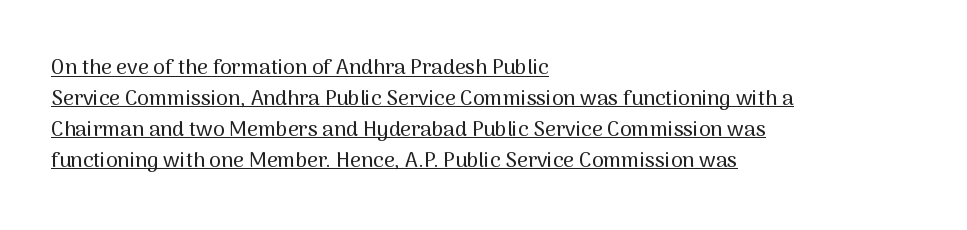
{"italic": "no", "underline": "yes", "align": "left", "line_spacing": "normal", "line_spacing_ratio": 1.47, "letter_spacing": "normal", "letter_spacing_em": 0.0, "glyph_px": 21}
